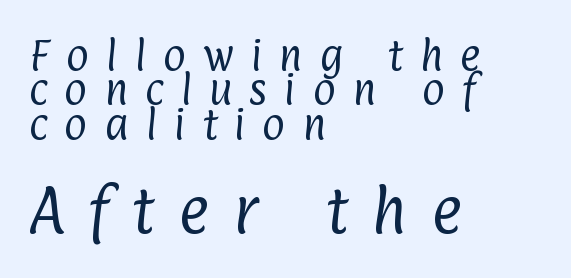
Larger block? The one below; the one above is distinctly smaller. Does the leading feel generous? Not at all — it's pinched. The type is letterspaced generously, with wide tracking. Plain, unruled lines of type. No heavy texture on the line: the type isn't bold.
